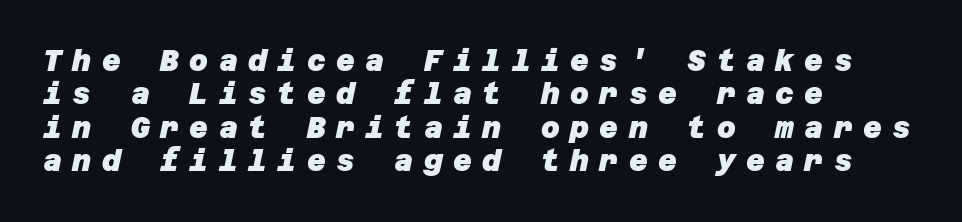
Q: Is the text bold? A: Yes.
Q: Is the typeface a serif or a sans-serif typeface? A: Sans-serif.
Q: Is the text underlined? A: No.
Q: How is the paragraph aligned? A: Left-aligned.
Q: Is the spacing between letters normal or unusually wide? A: Unusually wide.
Q: Is the spacing between lines tight, normal or loose? A: Tight.
Q: Width (condensed, normal, or wide)? A: Normal.
Q: Stroke contrast? A: Low.
Q: x-height? A: Large.
